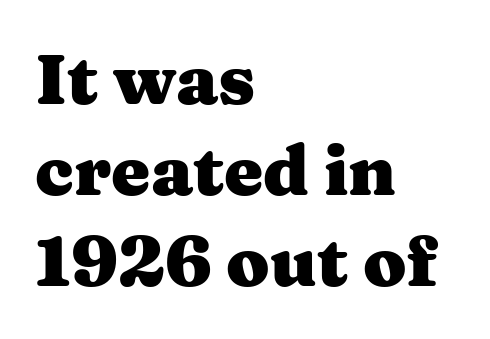
The image shows 70 px heavy, wide serif type, upright; set left-aligned, normal line spacing (1.3x), normal letter spacing, not underlined; medium stroke contrast and a medium x-height.
